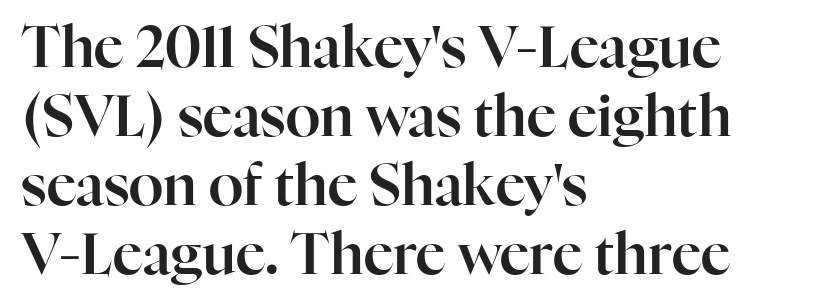
{"serif": "yes", "italic": "no", "width": "normal", "stroke_contrast": "high", "x_height": "medium", "monospaced": "no", "underline": "no", "align": "left", "line_spacing_ratio": 1.21, "letter_spacing": "normal", "letter_spacing_em": 0.0, "glyph_px": 57}
